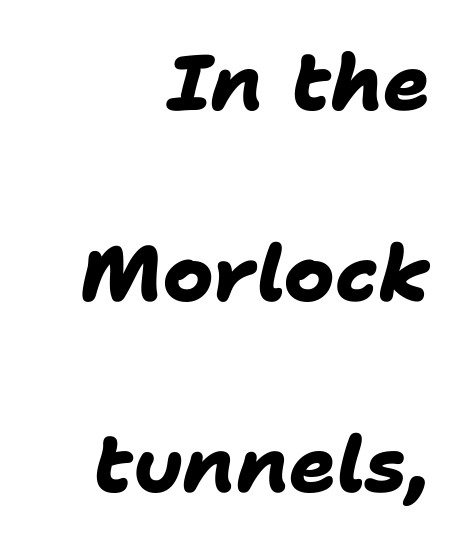
{"serif": "no", "bold": "yes", "weight": "heavy", "width": "normal", "stroke_contrast": "low", "x_height": "medium", "monospaced": "no", "underline": "no", "align": "right", "line_spacing": "loose", "line_spacing_ratio": 2.45, "letter_spacing": "normal", "letter_spacing_em": 0.0, "glyph_px": 78}
